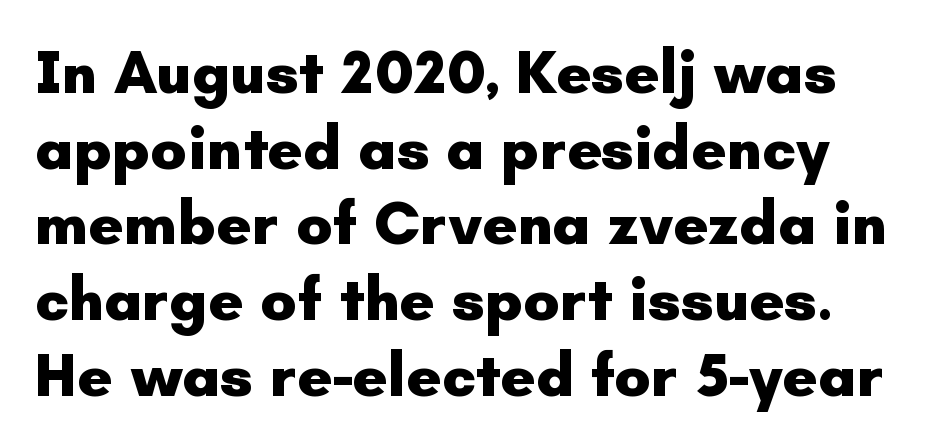
The image shows 61 px heavy sans-serif type, upright; set line spacing 1.24x, normal letter spacing, not underlined; low stroke contrast and a small x-height.
